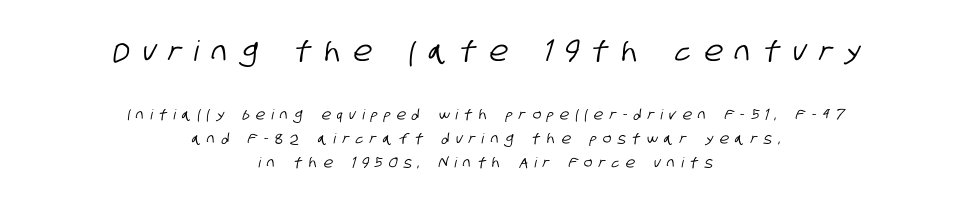
The image shows 28 px condensed sans-serif type; set centered, line spacing 1.71x, unusually wide letter spacing (+0.47 em), not underlined; the first (top) block is 2.0x larger; low stroke contrast and a large x-height.
